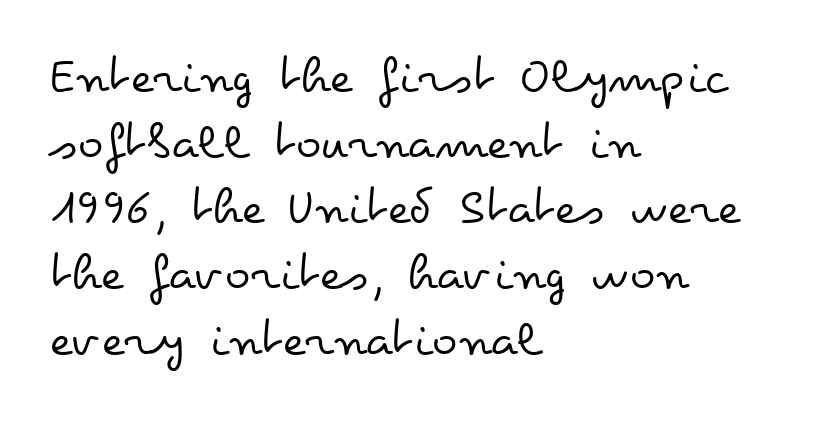
Q: Is the text bold? A: No.
Q: Is the text italic (slanted)? A: No, it is upright.
Q: Is the text underlined? A: No.
Q: How is the paragraph aligned? A: Left-aligned.
Q: Is the spacing between letters normal or unusually wide? A: Normal.
Q: Width (condensed, normal, or wide)? A: Wide.
Q: Stroke contrast? A: Low.
Q: x-height? A: Small.
Q: Monospaced? A: No.
